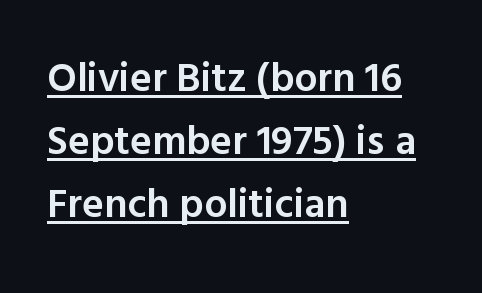
Leftover space on each line is placed entirely after the last word. The axis of the letterforms is exactly vertical. The lettering is marked with a stroke running underneath it. Glyph-to-glyph distance matches everyday printed text. This block has exactly the height ordinary leading produces. The passage shown is typed in a proportional face where columns would drift.
